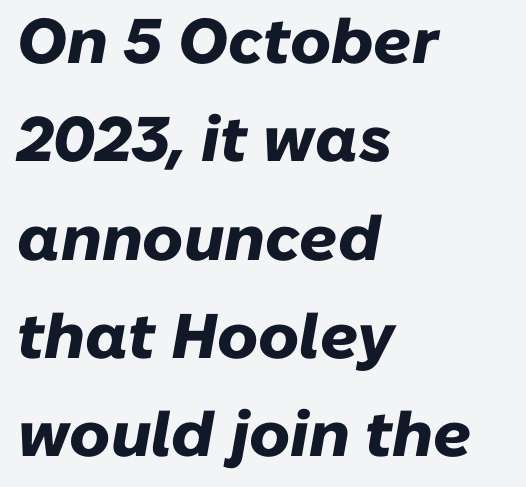
Q: Is the text bold? A: Yes.
Q: Is the text italic (slanted)? A: Yes, it leans right by about 10 degrees.
Q: Is the text underlined? A: No.
Q: How is the paragraph aligned? A: Left-aligned.
Q: Is the spacing between letters normal or unusually wide? A: Normal.
Q: Is the spacing between lines tight, normal or loose? A: Normal.
Q: Width (condensed, normal, or wide)? A: Normal.
Q: Stroke contrast? A: Low.
Q: x-height? A: Medium.
Q: Monospaced? A: No.
